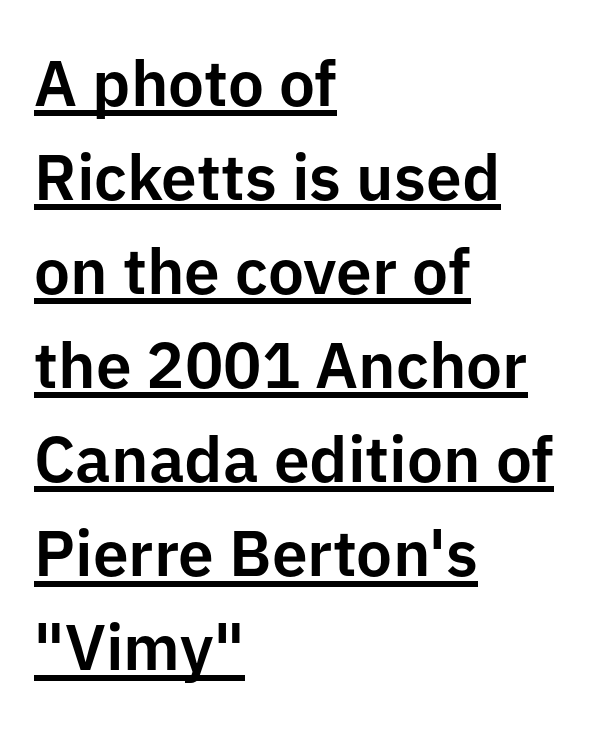
{"serif": "no", "italic": "no", "width": "normal", "stroke_contrast": "low", "x_height": "medium", "monospaced": "no", "underline": "yes", "align": "left", "line_spacing": "normal", "line_spacing_ratio": 1.47, "letter_spacing": "normal", "letter_spacing_em": 0.0, "glyph_px": 64}
